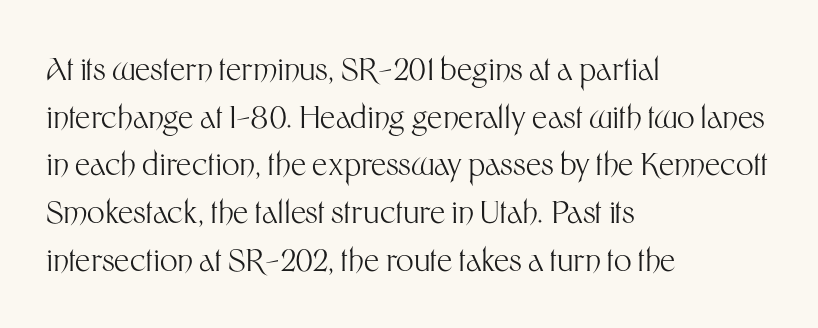
Tall strokes in this sample are plumb rather than angled. The rendering uses natural spacing where letterforms have individual widths. The font sits on the lighter half of the weight spectrum, regular included. Grotesque or geometric, the face here clearly has no serifs. Look at the tracking — it's just the regular setting, nothing added.
